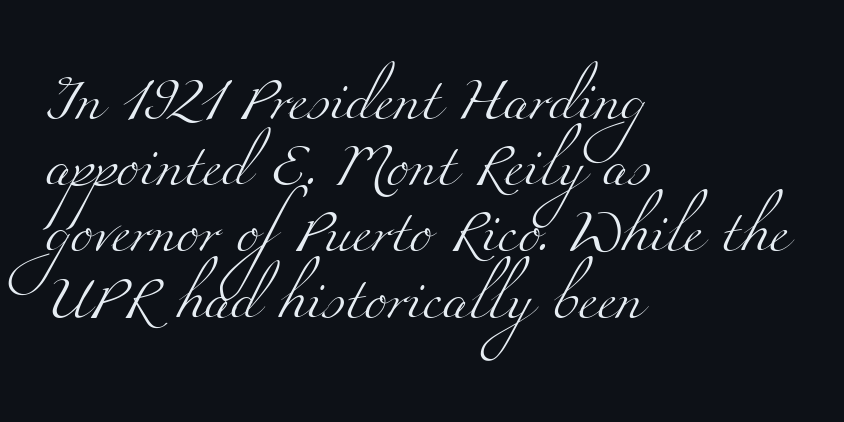
The image shows 43 px light, wide type; set left-aligned, normal line spacing (1.54x), normal letter spacing, not underlined; medium stroke contrast and a small x-height.
